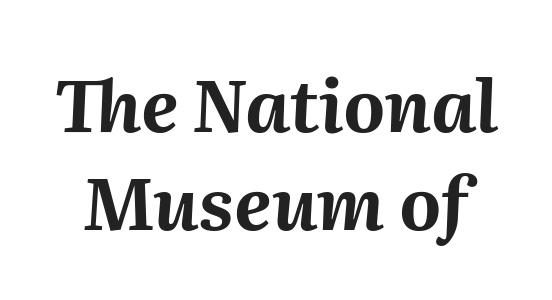
{"italic": "yes", "lean": "right", "slant_degrees": 2, "bold": "yes", "weight": "bold", "width": "normal", "stroke_contrast": "medium", "x_height": "medium", "monospaced": "no", "underline": "no", "line_spacing": "normal", "line_spacing_ratio": 1.36, "letter_spacing": "normal", "letter_spacing_em": 0.0, "glyph_px": 72}
